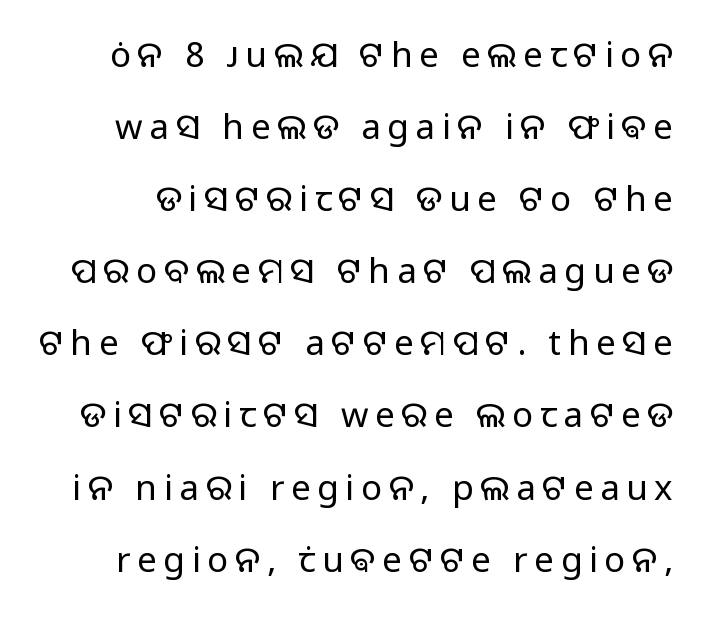
The image shows 35 px regular-weight sans-serif type, upright; set loose line spacing (2.06x), not underlined; low stroke contrast and a medium x-height.
